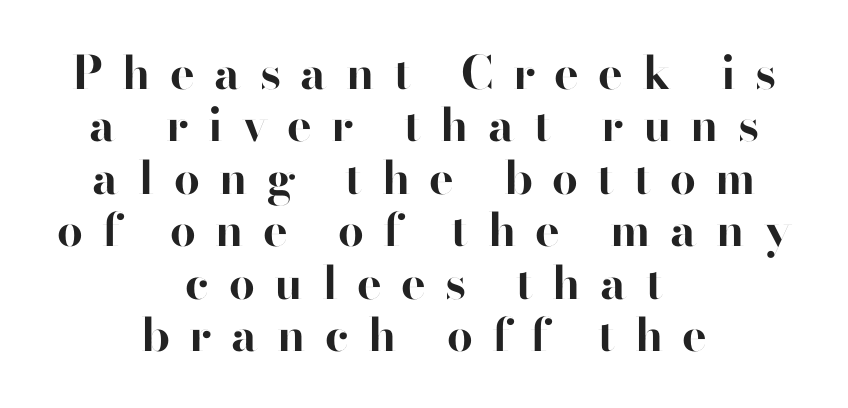
{"serif": "no", "italic": "no", "bold": "yes", "weight": "bold", "width": "normal", "stroke_contrast": "high", "x_height": "small", "monospaced": "no", "underline": "no", "align": "center", "line_spacing": "tight", "line_spacing_ratio": 1.14, "letter_spacing": "wide", "letter_spacing_em": 0.42, "glyph_px": 46}
